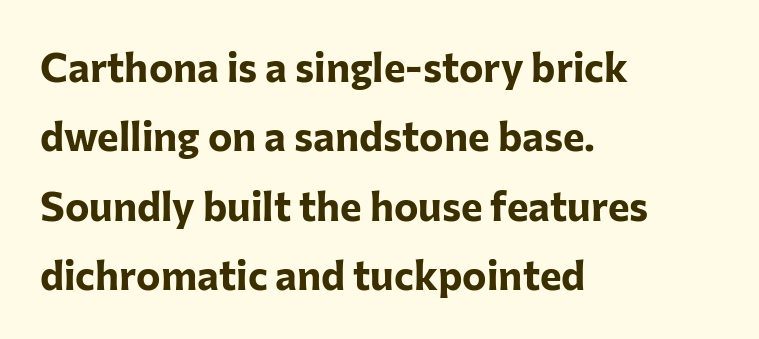
The image shows 41 px bold sans-serif type, upright; set left-aligned, normal line spacing (1.69x), normal letter spacing, not underlined; low stroke contrast and a medium x-height.
